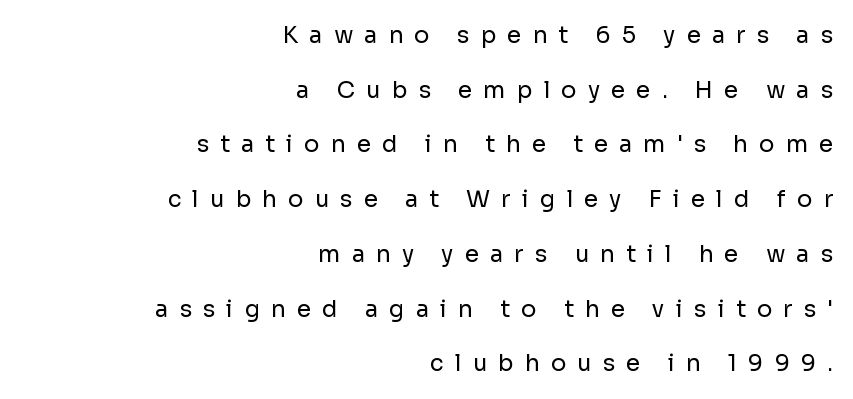
The image shows 23 px text type, upright; set right-aligned, loose line spacing (2.38x), unusually wide letter spacing (+0.48 em), not underlined.
